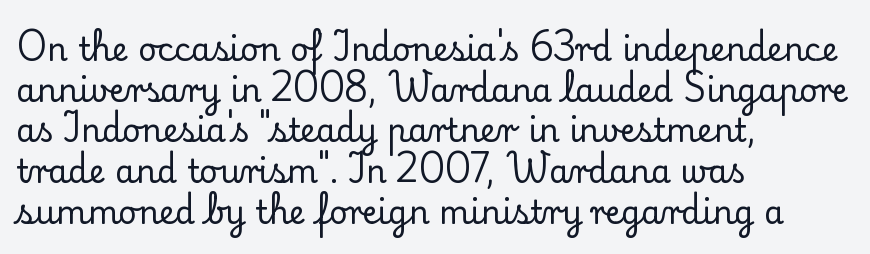
The image shows 32 px serif type, upright; set left-aligned, normal line spacing (1.27x), normal letter spacing, not underlined; low stroke contrast and a small x-height.
